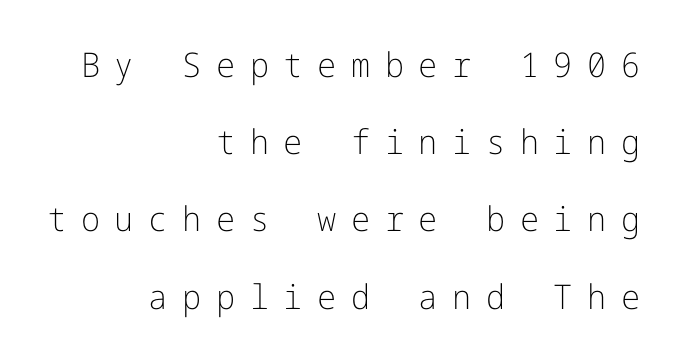
A typesetter would label this face a sans. These lines stack with their right ends in a neat column. Plain, unruled lines of type. Words appear elongated and porous because spacing is wide.
